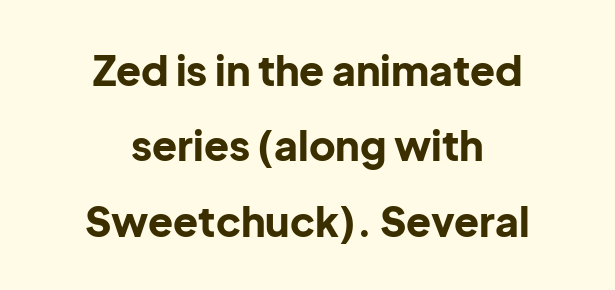
Q: Is the text bold? A: Yes.
Q: Is the text italic (slanted)? A: No, it is upright.
Q: Is the typeface a serif or a sans-serif typeface? A: Sans-serif.
Q: Is the text underlined? A: No.
Q: How is the paragraph aligned? A: Centered.
Q: Is the spacing between letters normal or unusually wide? A: Normal.
Q: Width (condensed, normal, or wide)? A: Normal.
Q: Stroke contrast? A: Low.
Q: x-height? A: Medium.
Q: Monospaced? A: No.
